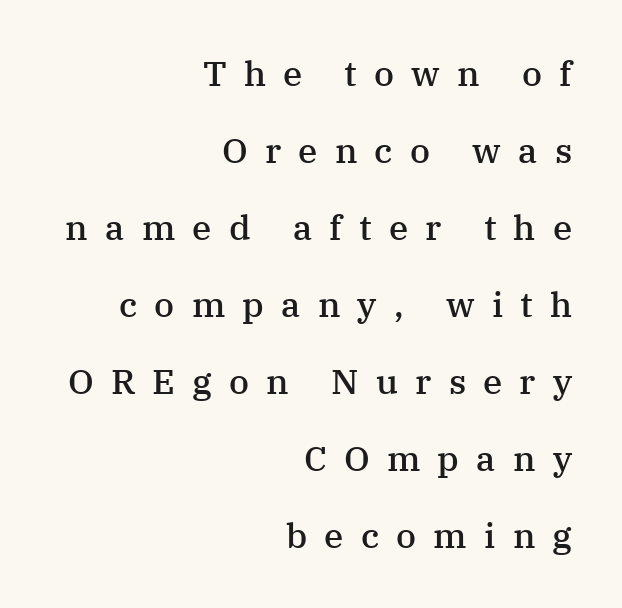
This is the in-between weight designers call semibold or demi. Posture: straight, roman, zero tilt. The passage shown stacks its lines with a broad gap. The typesetter chose a ragged-left arrangement here.
